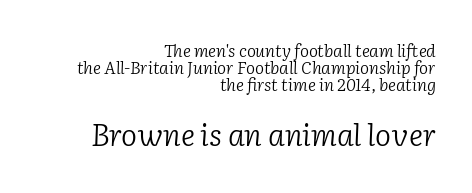
{"serif": "yes", "italic": "yes", "lean": "right", "slant_degrees": 2, "bold": "no", "weight": "light", "width": "normal", "stroke_contrast": "low", "x_height": "medium", "monospaced": "no", "underline": "no", "align": "right", "line_spacing": "tight", "line_spacing_ratio": 0.99, "letter_spacing": "normal", "letter_spacing_em": 0.0, "larger_block": "second", "size_ratio": 1.76, "glyph_px": 30}
